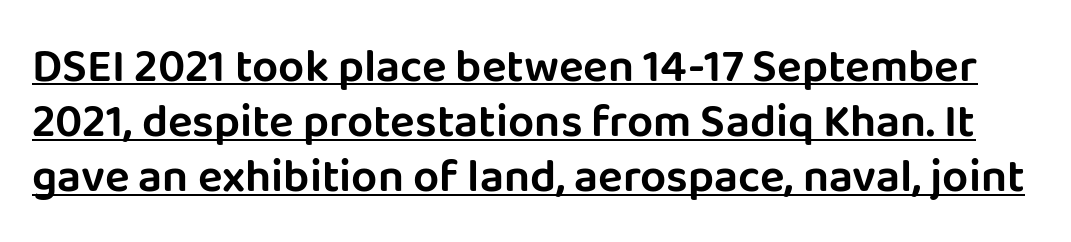
{"serif": "no", "italic": "no", "width": "normal", "stroke_contrast": "low", "x_height": "large", "monospaced": "no", "underline": "yes", "line_spacing_ratio": 1.2, "letter_spacing": "normal", "letter_spacing_em": 0.0, "glyph_px": 46}
